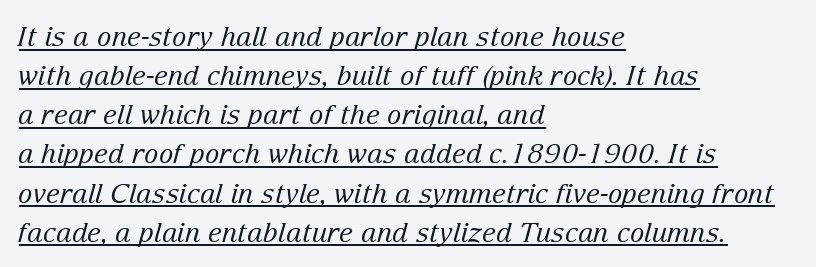
The image shows 27 px text type, italic (leaning right); set left-aligned, normal line spacing (1.45x), normal letter spacing, underlined.
